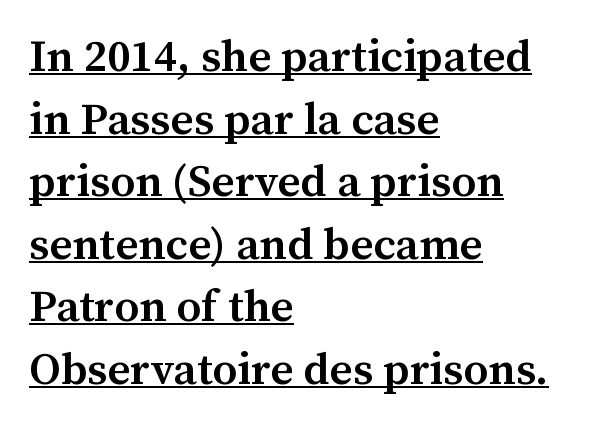
Q: Is the text bold? A: Semi-bold.
Q: Is the text italic (slanted)? A: No, it is upright.
Q: Is the typeface a serif or a sans-serif typeface? A: Serif.
Q: Is the text underlined? A: Yes.
Q: How is the paragraph aligned? A: Left-aligned.
Q: Is the spacing between letters normal or unusually wide? A: Normal.
Q: Is the spacing between lines tight, normal or loose? A: Normal.
Q: Width (condensed, normal, or wide)? A: Normal.
Q: Stroke contrast? A: Medium.
Q: x-height? A: Medium.
Q: Monospaced? A: No.
